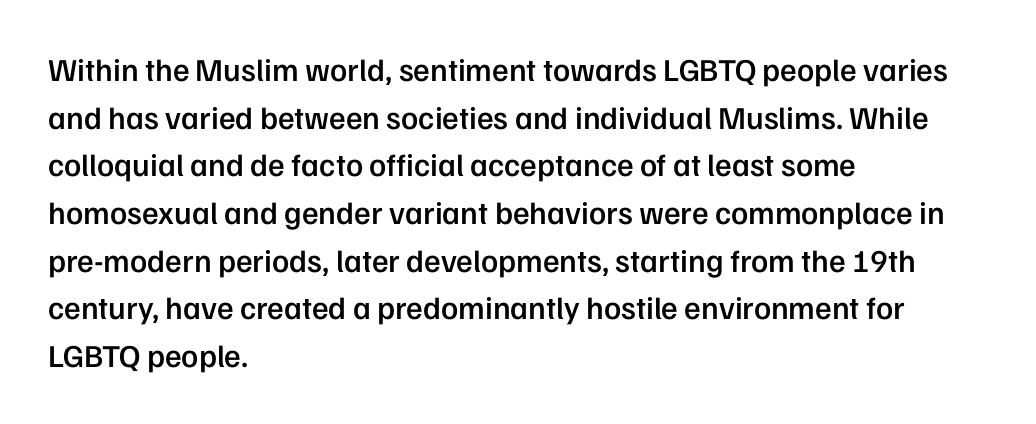
The image shows 32 px semibold sans-serif type, upright; set left-aligned, normal line spacing (1.49x), normal letter spacing, not underlined; low stroke contrast and a medium x-height.
